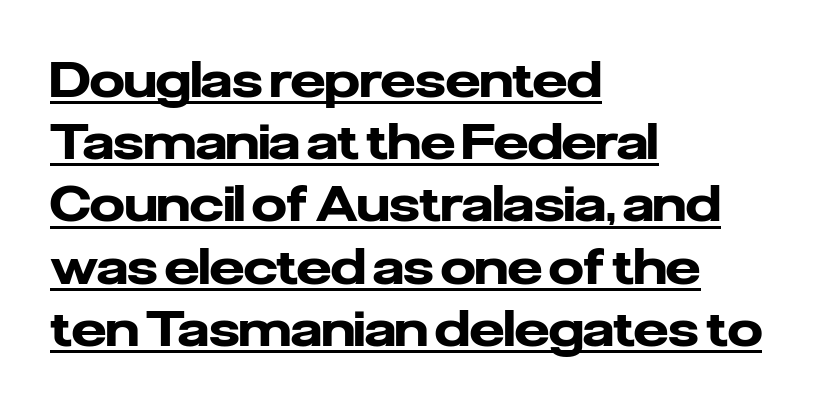
{"serif": "no", "italic": "no", "bold": "yes", "weight": "heavy", "width": "normal", "stroke_contrast": "low", "x_height": "medium", "monospaced": "no", "underline": "yes", "align": "left", "line_spacing": "normal", "line_spacing_ratio": 1.27, "letter_spacing": "normal", "letter_spacing_em": 0.0, "glyph_px": 49}
